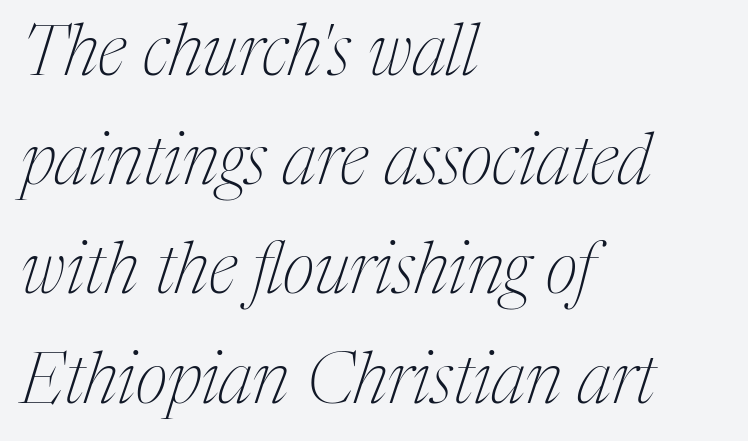
The image shows 70 px thin, condensed serif type, italic (leaning right); set left-aligned, normal line spacing (1.56x), normal letter spacing, not underlined; medium stroke contrast and a medium x-height.
